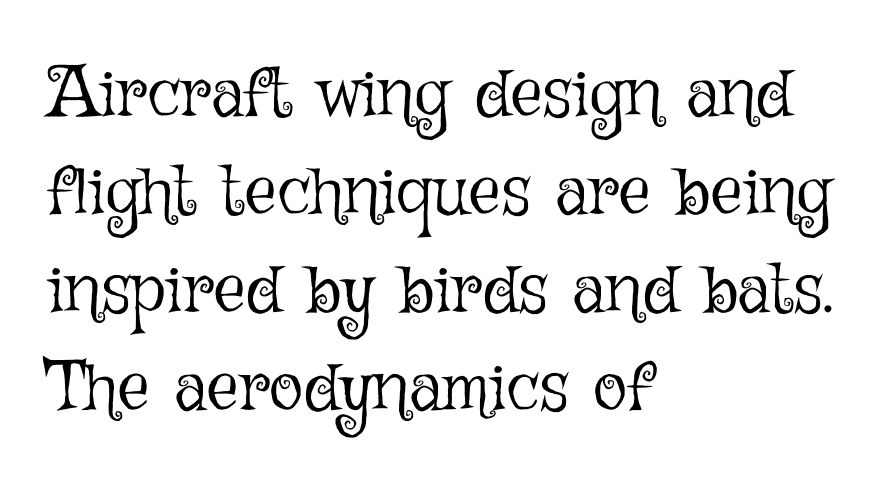
Q: Is the text bold? A: No.
Q: Is the text italic (slanted)? A: No, it is upright.
Q: Is the text underlined? A: No.
Q: How is the paragraph aligned? A: Left-aligned.
Q: Is the spacing between letters normal or unusually wide? A: Normal.
Q: Is the spacing between lines tight, normal or loose? A: Normal.
Q: Width (condensed, normal, or wide)? A: Normal.
Q: Stroke contrast? A: Low.
Q: x-height? A: Medium.
Q: Monospaced? A: No.
